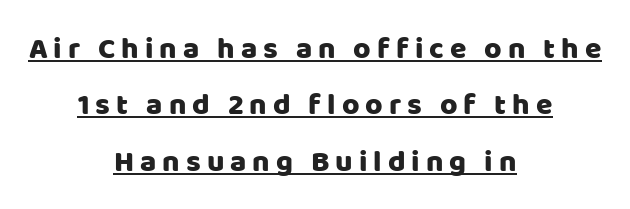
Q: Is the text italic (slanted)? A: No, it is upright.
Q: Is the typeface a serif or a sans-serif typeface? A: Sans-serif.
Q: Is the text underlined? A: Yes.
Q: How is the paragraph aligned? A: Centered.
Q: Is the spacing between letters normal or unusually wide? A: Unusually wide.
Q: Width (condensed, normal, or wide)? A: Normal.
Q: Stroke contrast? A: Low.
Q: x-height? A: Large.
Q: Monospaced? A: No.
